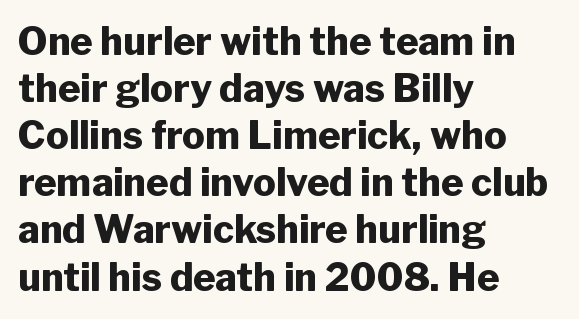
The image shows 38 px heavy sans-serif type, upright; set left-aligned, line spacing 1.24x, normal letter spacing, not underlined; low stroke contrast and a medium x-height.
